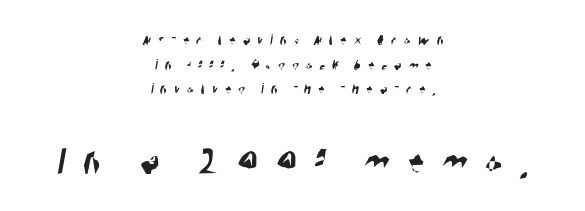
{"serif": "no", "width": "condensed", "stroke_contrast": "high", "x_height": "large", "monospaced": "no", "underline": "no", "align": "center", "line_spacing": "normal", "line_spacing_ratio": 1.54, "letter_spacing": "wide", "letter_spacing_em": 0.43, "larger_block": "second", "size_ratio": 2.56, "glyph_px": 41}
